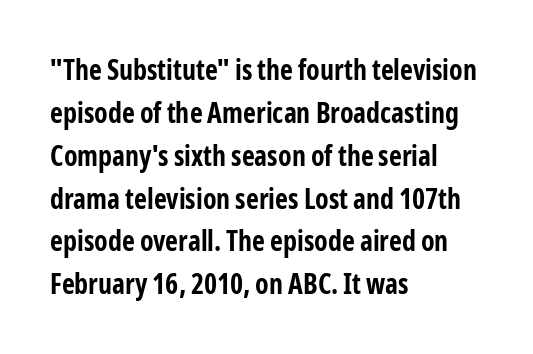
{"serif": "no", "italic": "no", "bold": "yes", "weight": "bold", "width": "condensed", "stroke_contrast": "low", "x_height": "medium", "monospaced": "no", "underline": "no", "align": "left", "line_spacing": "normal", "line_spacing_ratio": 1.53, "letter_spacing": "normal", "letter_spacing_em": 0.0, "glyph_px": 28}
